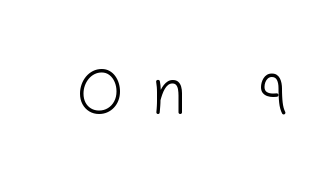
{"serif": "no", "italic": "no", "bold": "no", "weight": "light", "width": "normal", "stroke_contrast": "low", "x_height": "medium", "monospaced": "no", "underline": "no", "letter_spacing": "wide", "letter_spacing_em": 0.42, "glyph_px": 64}
